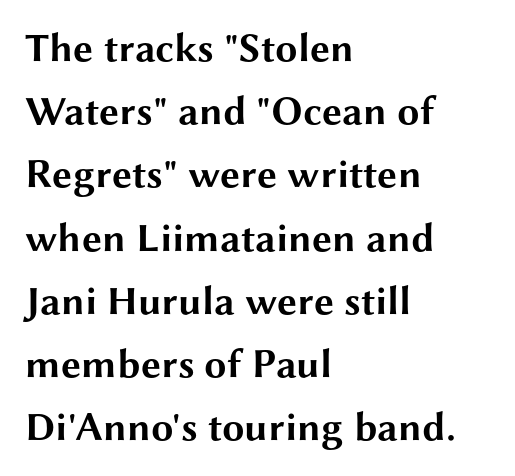
Q: Is the text bold? A: Yes.
Q: Is the text italic (slanted)? A: No, it is upright.
Q: Is the typeface a serif or a sans-serif typeface? A: Sans-serif.
Q: Is the text underlined? A: No.
Q: How is the paragraph aligned? A: Left-aligned.
Q: Is the spacing between letters normal or unusually wide? A: Normal.
Q: Is the spacing between lines tight, normal or loose? A: Normal.
Q: Width (condensed, normal, or wide)? A: Wide.
Q: Stroke contrast? A: Medium.
Q: x-height? A: Medium.
Q: Monospaced? A: No.
